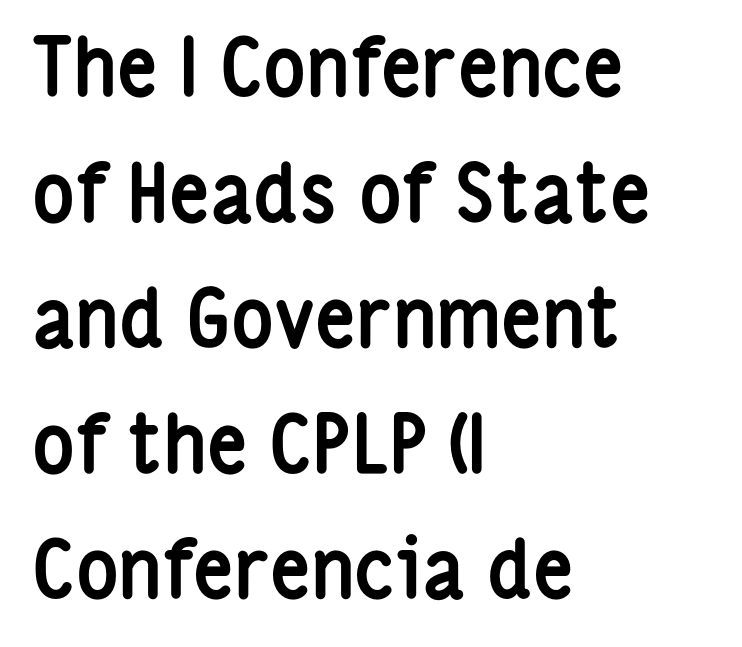
Q: Is the text bold? A: Yes.
Q: Is the text italic (slanted)? A: No, it is upright.
Q: Is the typeface a serif or a sans-serif typeface? A: Sans-serif.
Q: Is the text underlined? A: No.
Q: How is the paragraph aligned? A: Left-aligned.
Q: Is the spacing between letters normal or unusually wide? A: Normal.
Q: Is the spacing between lines tight, normal or loose? A: Normal.
Q: Width (condensed, normal, or wide)? A: Condensed.
Q: Stroke contrast? A: Low.
Q: x-height? A: Medium.
Q: Monospaced? A: No.
